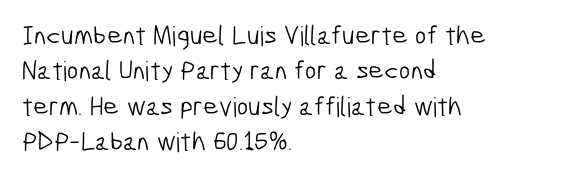
{"bold": "no", "underline": "no", "align": "left", "line_spacing": "normal", "line_spacing_ratio": 1.31, "letter_spacing": "normal", "letter_spacing_em": 0.0, "glyph_px": 27}
